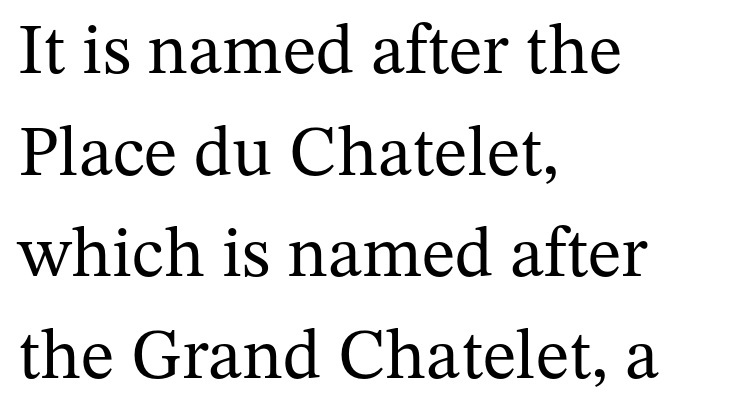
Q: Is the text bold? A: No.
Q: Is the text italic (slanted)? A: No, it is upright.
Q: Is the typeface a serif or a sans-serif typeface? A: Serif.
Q: Is the text underlined? A: No.
Q: How is the paragraph aligned? A: Left-aligned.
Q: Is the spacing between letters normal or unusually wide? A: Normal.
Q: Is the spacing between lines tight, normal or loose? A: Normal.
Q: Width (condensed, normal, or wide)? A: Normal.
Q: Stroke contrast? A: Medium.
Q: x-height? A: Medium.
Q: Monospaced? A: No.
